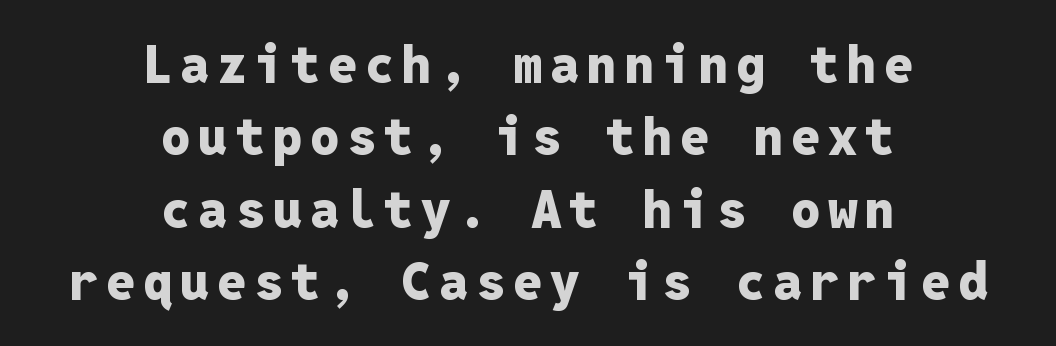
Regarding serifs, this sample does without them. Vertically, the passage feels balanced, rows spaced as you'd expect. A dark, heavy texture on the line: the type is bold. No italicization has been applied; the sample stays upright. Which margin do the lines hug? Neither — every line sits in the middle.
